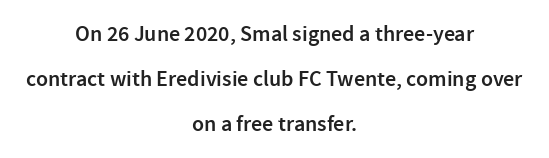
The image shows 22 px text type, upright; set centered, loose line spacing (2.04x), normal letter spacing, not underlined.
